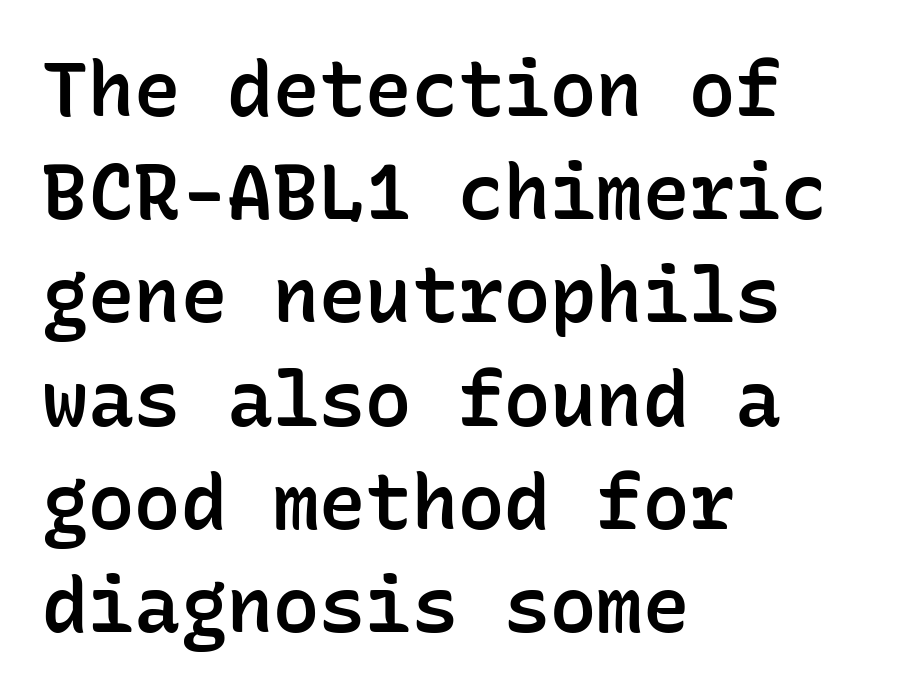
The text block is weighted toward the left margin, trailing off unevenly rightward. Every character here occupies the same horizontal width, giving the sample a typewriter-like rhythm. The designer left line spacing at the default. Each row of text sits above clean, open space.
